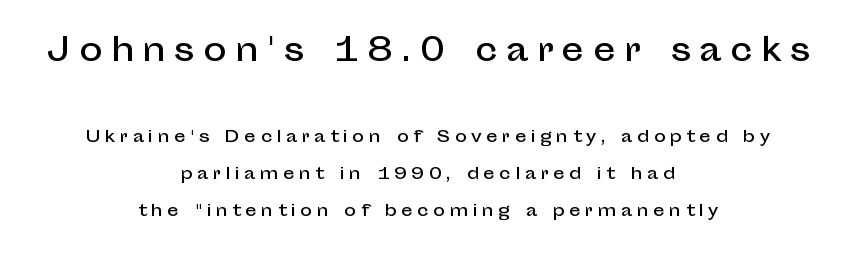
Q: Is the text italic (slanted)? A: No, it is upright.
Q: Is the typeface a serif or a sans-serif typeface? A: Sans-serif.
Q: Is the text underlined? A: No.
Q: How is the paragraph aligned? A: Centered.
Q: Is the spacing between letters normal or unusually wide? A: Unusually wide.
Q: Is the spacing between lines tight, normal or loose? A: Loose.
Q: Which block of text is set in a larger size, the first (top) or the second (bottom)? A: The first (top) one.
Q: Width (condensed, normal, or wide)? A: Normal.
Q: Stroke contrast? A: Low.
Q: x-height? A: Medium.
Q: Monospaced? A: No.
